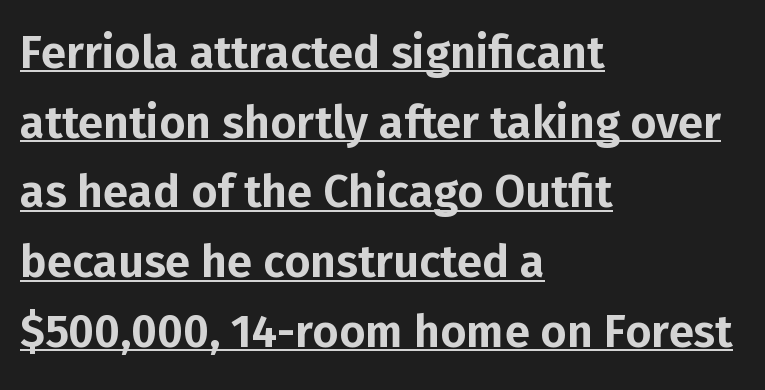
Leading: standard. Standard letterfit; no display-style spreading of the glyphs. The text was rendered using a sans face with plain stroke endings. Posture: vertical.
